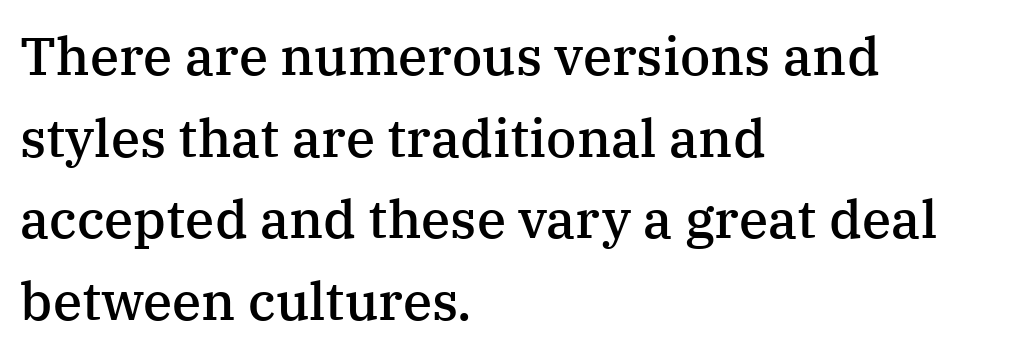
{"serif": "yes", "italic": "no", "bold": "semi", "weight": "semibold", "width": "normal", "stroke_contrast": "medium", "x_height": "medium", "monospaced": "no", "underline": "no", "align": "left", "line_spacing": "normal", "line_spacing_ratio": 1.54, "letter_spacing": "normal", "letter_spacing_em": 0.0, "glyph_px": 53}
